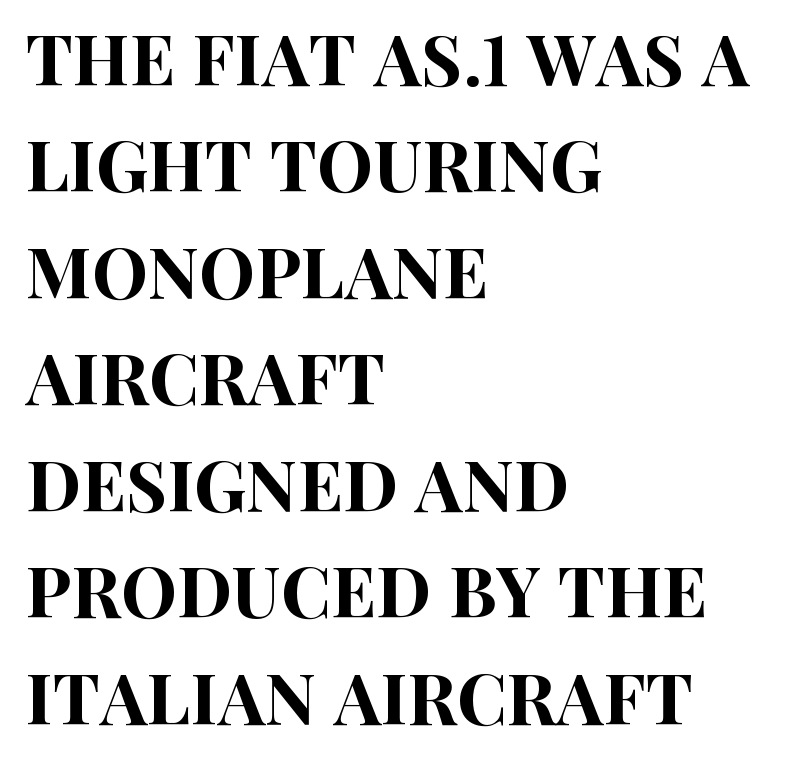
Q: Is the text italic (slanted)? A: No, it is upright.
Q: Is the typeface a serif or a sans-serif typeface? A: Sans-serif.
Q: Is the text underlined? A: No.
Q: How is the paragraph aligned? A: Left-aligned.
Q: Is the spacing between letters normal or unusually wide? A: Normal.
Q: Is the spacing between lines tight, normal or loose? A: Normal.
Q: Width (condensed, normal, or wide)? A: Condensed.
Q: Stroke contrast? A: High.
Q: x-height? A: Large.
Q: Monospaced? A: No.
